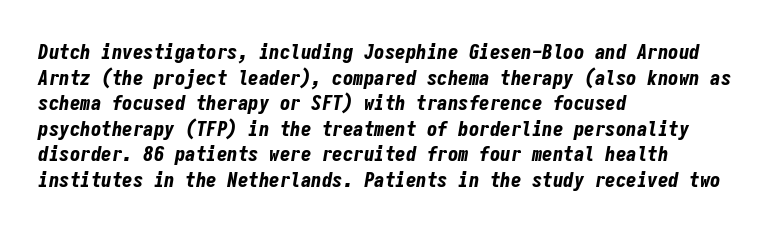
Q: Is the text bold? A: Yes.
Q: Is the text italic (slanted)? A: Yes, it leans right by about 9 degrees.
Q: Is the text underlined? A: No.
Q: How is the paragraph aligned? A: Left-aligned.
Q: Is the spacing between letters normal or unusually wide? A: Normal.
